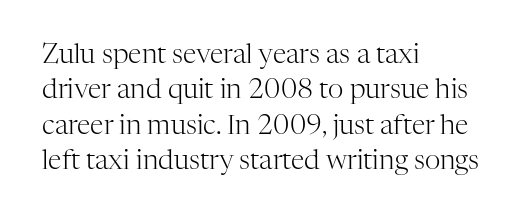
The image shows 27 px text type, upright; set left-aligned, normal line spacing (1.31x), normal letter spacing, not underlined.
